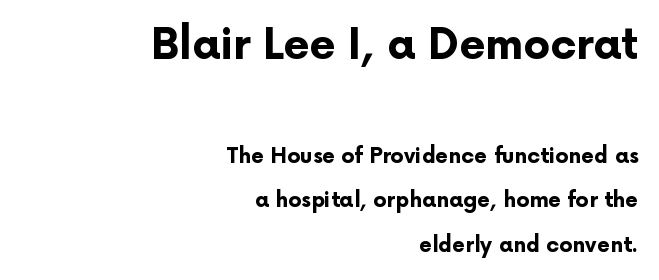
Line ends are locked; line starts wander. The gap between lines stays unmarked. Block one is the big one; block two sits smaller underneath. One glance says open: line gaps are wider than usual.
